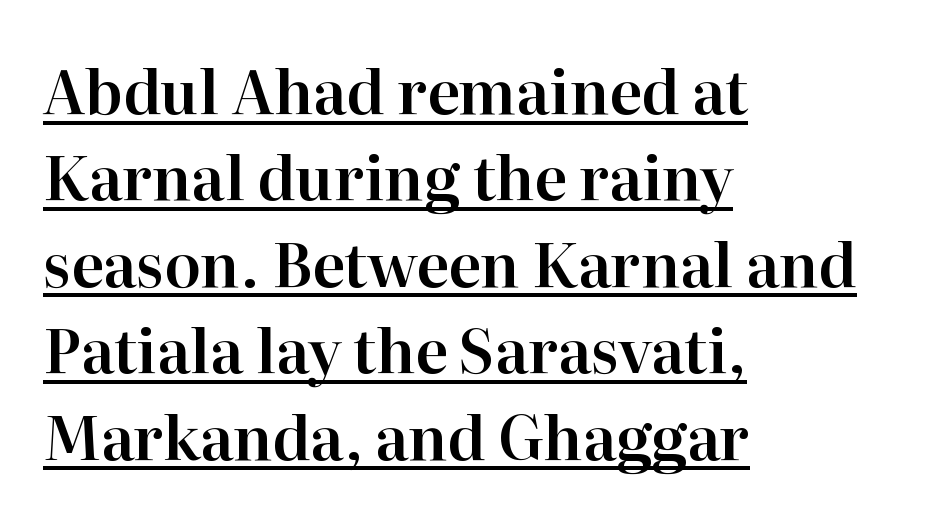
Is this a fixed-width face? No — the glyphs have proportional, varying widths. Somebody hit Ctrl+U on this one — the words are underlined. Short and long lines alike share a common starting point at left. Compared with typical paragraphs, the rows here are spaced about the same.
